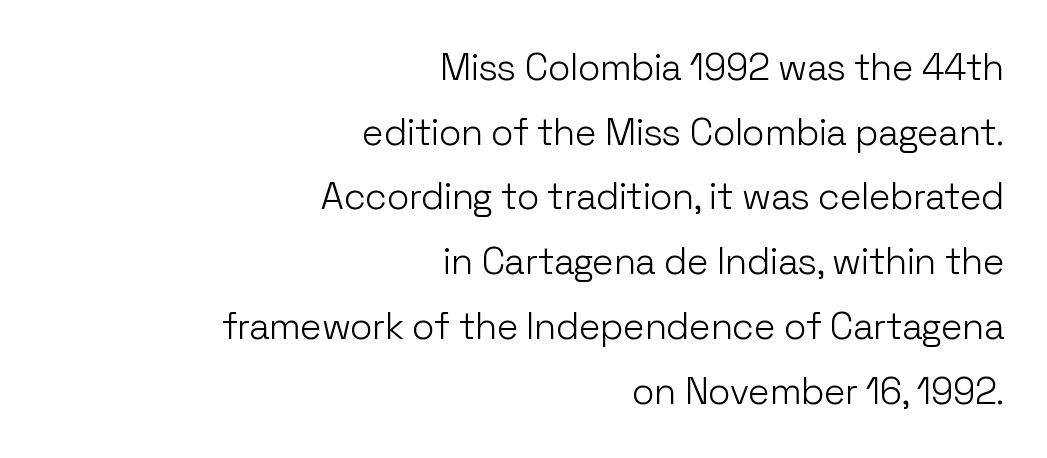
{"serif": "no", "italic": "no", "bold": "no", "weight": "light", "width": "normal", "stroke_contrast": "low", "x_height": "medium", "monospaced": "no", "underline": "no", "align": "right", "line_spacing_ratio": 1.75, "letter_spacing": "normal", "letter_spacing_em": 0.0, "glyph_px": 37}
